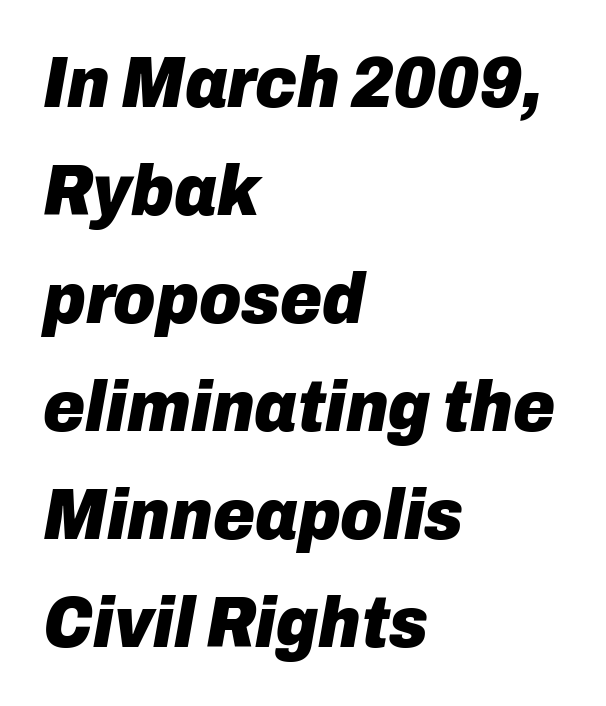
{"italic": "yes", "lean": "right", "slant_degrees": 10, "bold": "yes", "weight": "heavy", "width": "normal", "stroke_contrast": "low", "x_height": "medium", "monospaced": "no", "underline": "no", "align": "left", "line_spacing": "normal", "line_spacing_ratio": 1.5, "letter_spacing": "normal", "letter_spacing_em": 0.0, "glyph_px": 72}
